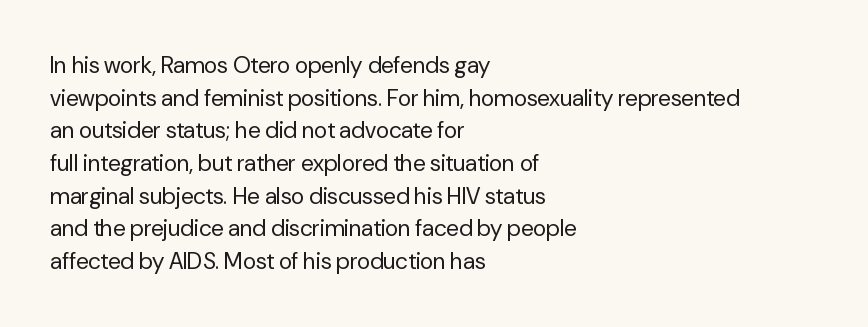
Characters follow at the spacing the type designer built in. The letterforms sit at book weight or below. Rendered with straight, roman letterforms. The rows are spaced the way most documents space them. The strip under each line holds only bare page.
